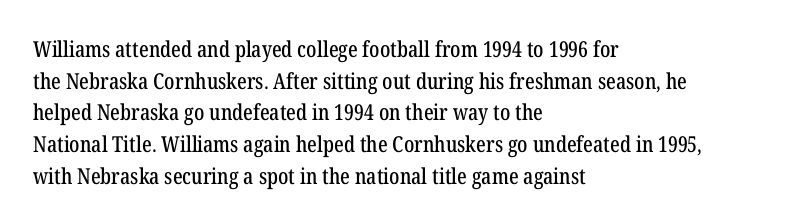
{"italic": "no", "underline": "no", "align": "left", "line_spacing": "normal", "line_spacing_ratio": 1.44, "letter_spacing": "normal", "letter_spacing_em": 0.0, "glyph_px": 22}
